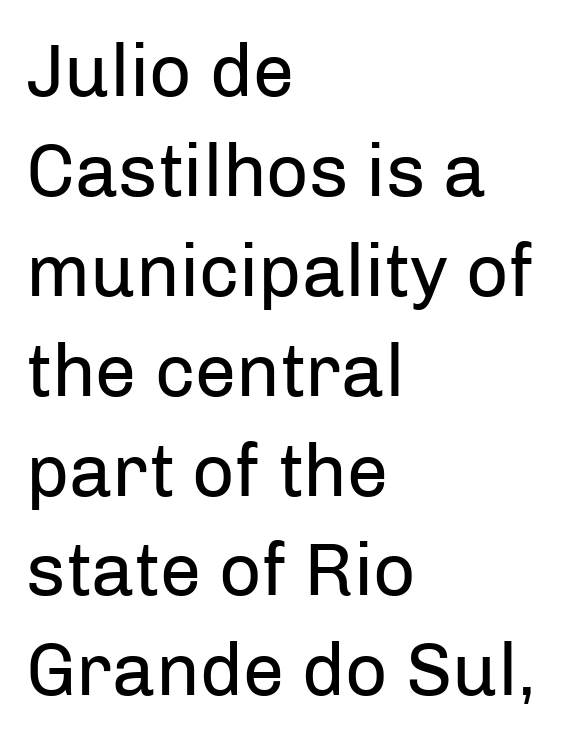
The paragraph has a hard left edge and a soft right edge. Is this a fixed-width face? No — the glyphs have proportional, varying widths. Stroke mass is kept to a normal reading level or below. Check under the words: just untouched page. Regarding leading, the lines here are spaced in the standard way.
